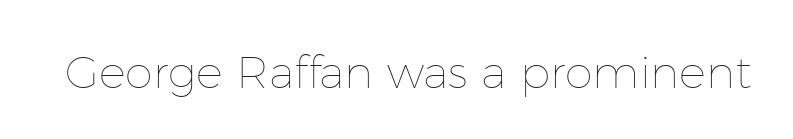
These lines are rendered in a variable-pitch font. Standard letterfit; no display-style spreading of the glyphs. Italic? Not at all — the glyphs are vertical. Bold? No — there's no thickening of the strokes. Any mark beneath the type? The region is blank.
